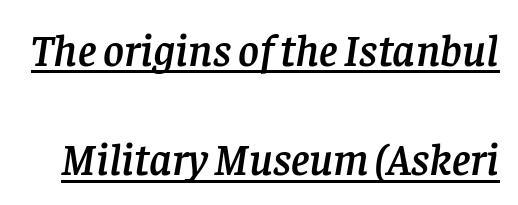
{"serif": "yes", "italic": "yes", "lean": "right", "slant_degrees": 8, "width": "normal", "stroke_contrast": "low", "x_height": "large", "monospaced": "no", "underline": "yes", "line_spacing": "loose", "line_spacing_ratio": 2.43, "letter_spacing": "normal", "letter_spacing_em": 0.0, "glyph_px": 45}
